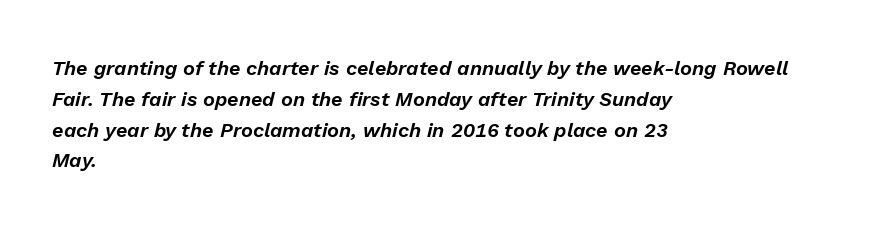
Designer's note — italics engaged. How are the letters spaced? Ordinarily, with no added tracking. Words float on clear page, feet unadorned. A student would call this left alignment; a typographer would say flush left, rag right. This sample keeps an unexceptional amount of space between lines.
